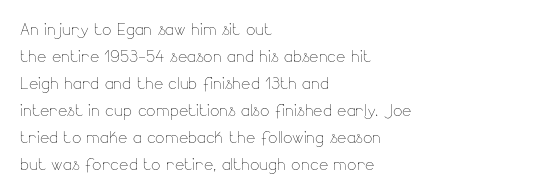
The image shows 22 px text type, upright; set left-aligned, line spacing 1.23x, normal letter spacing, not underlined.
